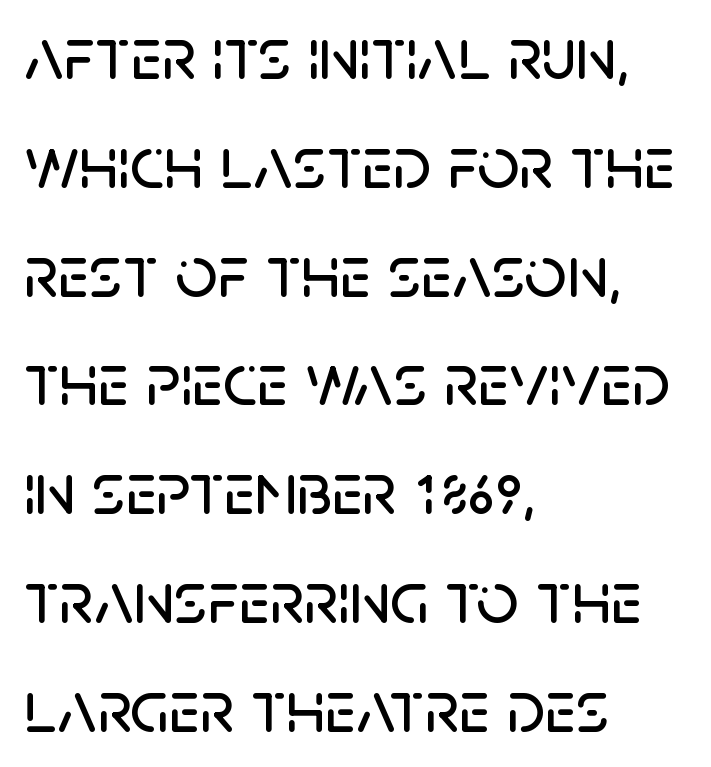
The area under the type is left untouched. Font category for this specimen: sans-serif. The compositor pushed each line to the left boundary. Evenly set lines give the paragraph a standard silhouette. The font's upright variant was chosen for this text.
